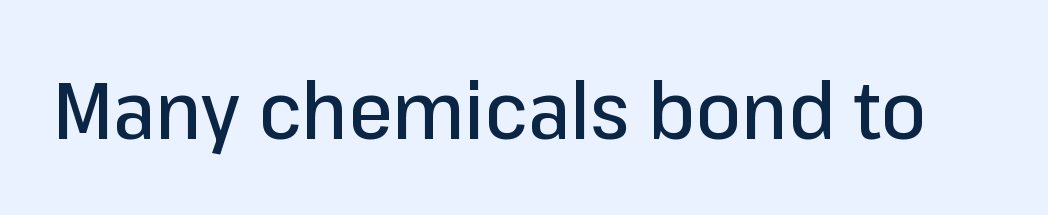
{"serif": "no", "italic": "no", "width": "normal", "stroke_contrast": "low", "x_height": "medium", "monospaced": "no", "underline": "no", "letter_spacing": "normal", "letter_spacing_em": 0.0, "glyph_px": 80}
